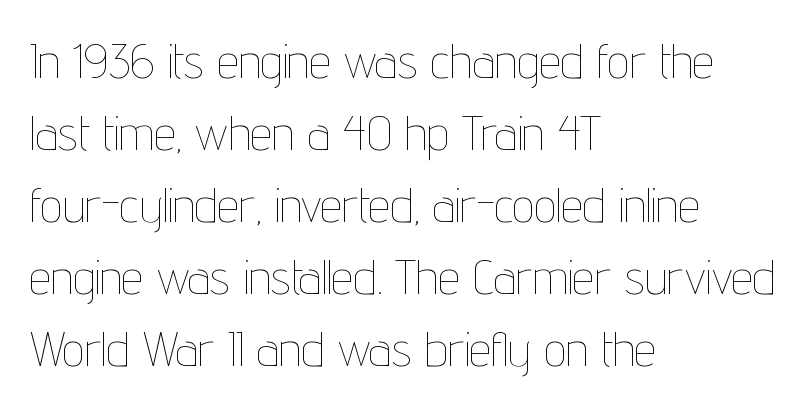
{"italic": "no", "bold": "no", "weight": "thin", "width": "condensed", "stroke_contrast": "low", "x_height": "medium", "monospaced": "no", "underline": "no", "align": "left", "line_spacing": "normal", "line_spacing_ratio": 1.47, "letter_spacing": "normal", "letter_spacing_em": 0.0, "glyph_px": 49}
